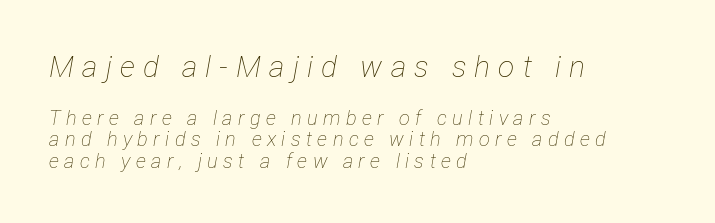
The image shows 30 px thin, condensed type, italic (leaning right); set left-aligned, tight line spacing (1.09x), unusually wide letter spacing (+0.27 em), not underlined; the first (top) block is 1.5x larger; low stroke contrast and a medium x-height.
